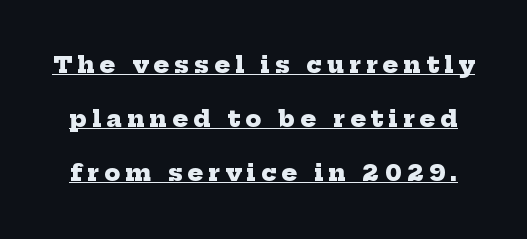
The image shows 23 px bold type; set loose line spacing (2.35x), unusually wide letter spacing (+0.23 em), underlined.
